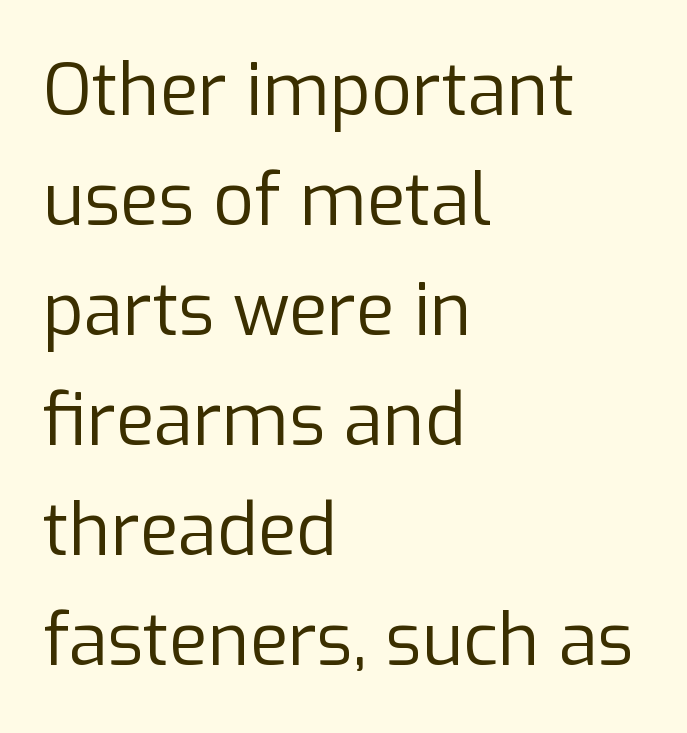
The image shows 71 px regular-weight sans-serif type, upright; set left-aligned, normal line spacing (1.55x), normal letter spacing, not underlined; low stroke contrast and a medium x-height.
